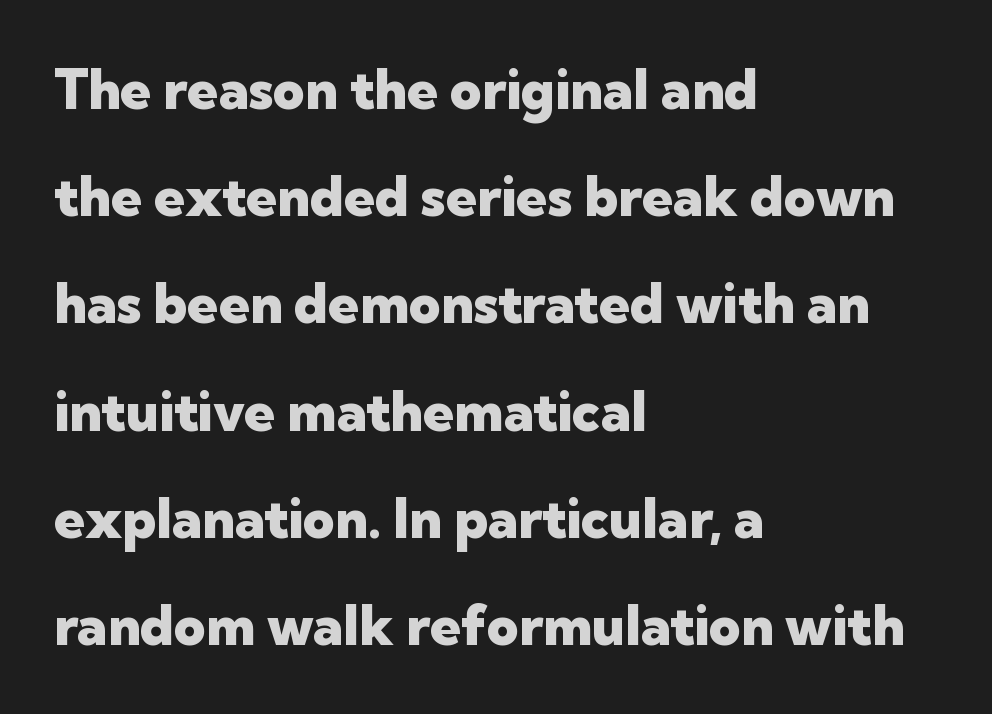
The image shows 55 px heavy sans-serif type, upright; set left-aligned, loose line spacing (1.95x), normal letter spacing, not underlined; low stroke contrast and a medium x-height.
